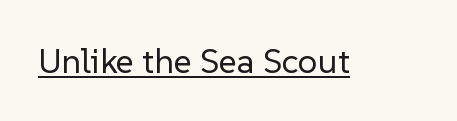
Q: Is the text bold? A: No.
Q: Is the text italic (slanted)? A: No, it is upright.
Q: Is the typeface a serif or a sans-serif typeface? A: Sans-serif.
Q: Is the text underlined? A: Yes.
Q: Is the spacing between letters normal or unusually wide? A: Normal.
Q: Width (condensed, normal, or wide)? A: Normal.
Q: Stroke contrast? A: Low.
Q: x-height? A: Medium.
Q: Monospaced? A: No.
